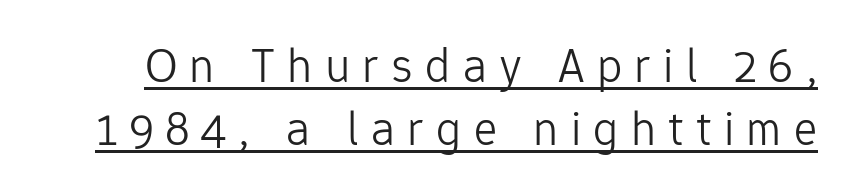
Q: Is the text bold? A: No.
Q: Is the text italic (slanted)? A: No, it is upright.
Q: Is the typeface a serif or a sans-serif typeface? A: Sans-serif.
Q: Is the text underlined? A: Yes.
Q: Is the spacing between letters normal or unusually wide? A: Unusually wide.
Q: Is the spacing between lines tight, normal or loose? A: Normal.
Q: Width (condensed, normal, or wide)? A: Normal.
Q: Stroke contrast? A: Low.
Q: x-height? A: Medium.
Q: Monospaced? A: No.
